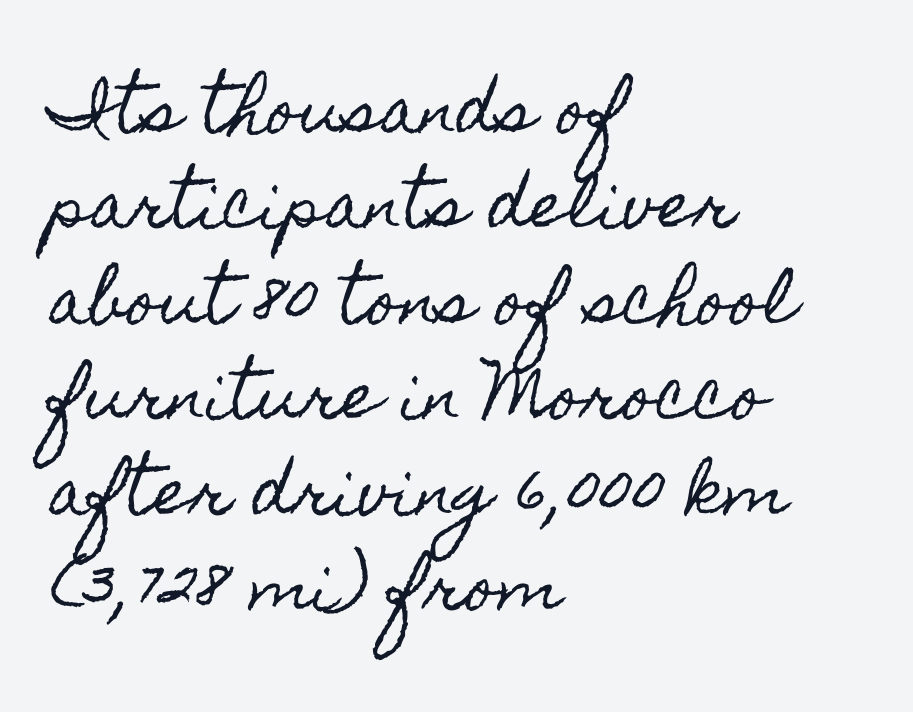
Q: Is the text italic (slanted)? A: Yes.
Q: Is the text underlined? A: No.
Q: How is the paragraph aligned? A: Left-aligned.
Q: Is the spacing between letters normal or unusually wide? A: Normal.
Q: Is the spacing between lines tight, normal or loose? A: Normal.
Q: Width (condensed, normal, or wide)? A: Condensed.
Q: x-height? A: Small.
Q: Monospaced? A: No.
